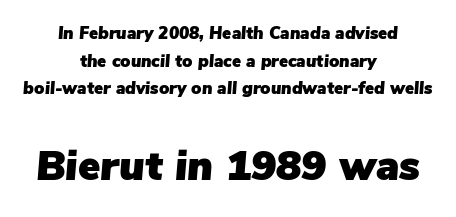
{"italic": "yes", "lean": "right", "slant_degrees": 5, "width": "normal", "stroke_contrast": "low", "x_height": "medium", "monospaced": "no", "underline": "no", "align": "center", "line_spacing": "normal", "line_spacing_ratio": 1.62, "letter_spacing": "normal", "letter_spacing_em": 0.0, "larger_block": "second", "size_ratio": 2.47, "glyph_px": 42}
